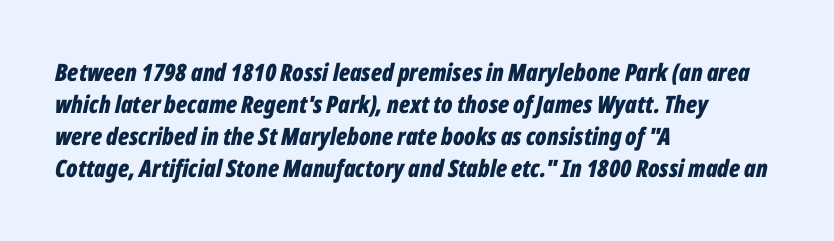
The image shows 24 px bold type, italic (leaning right); set left-aligned, normal line spacing (1.34x), normal letter spacing, not underlined.
